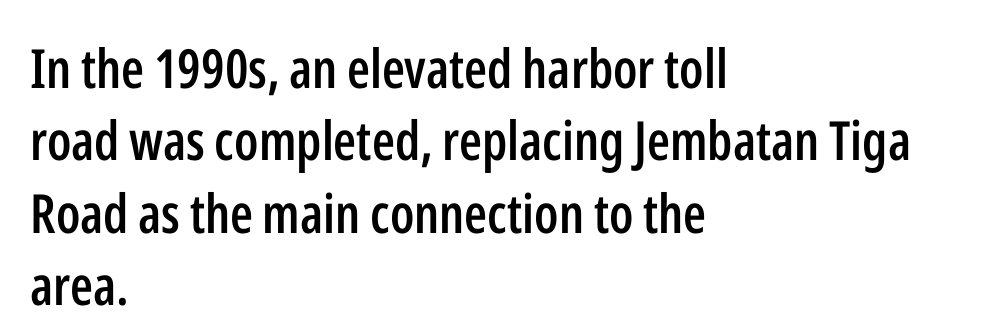
The image shows 54 px semibold, condensed sans-serif type, upright; set left-aligned, normal line spacing (1.34x), normal letter spacing, not underlined; low stroke contrast and a medium x-height.
